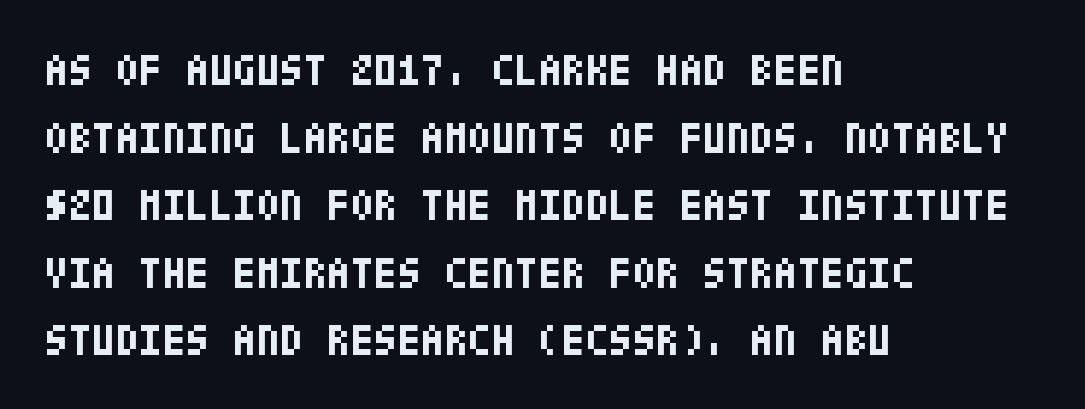
Q: Is the text bold? A: Yes.
Q: Is the text italic (slanted)? A: No, it is upright.
Q: Is the typeface a serif or a sans-serif typeface? A: Sans-serif.
Q: Is the text underlined? A: No.
Q: How is the paragraph aligned? A: Left-aligned.
Q: Is the spacing between letters normal or unusually wide? A: Normal.
Q: Is the spacing between lines tight, normal or loose? A: Normal.
Q: Width (condensed, normal, or wide)? A: Condensed.
Q: Stroke contrast? A: Low.
Q: x-height? A: Large.
